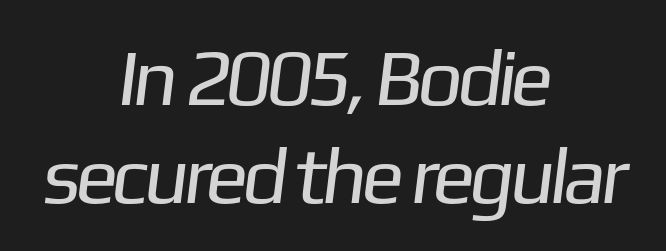
The image shows 80 px regular-weight sans-serif type; set centered, line spacing 1.22x, normal letter spacing, not underlined; low stroke contrast and a medium x-height.
